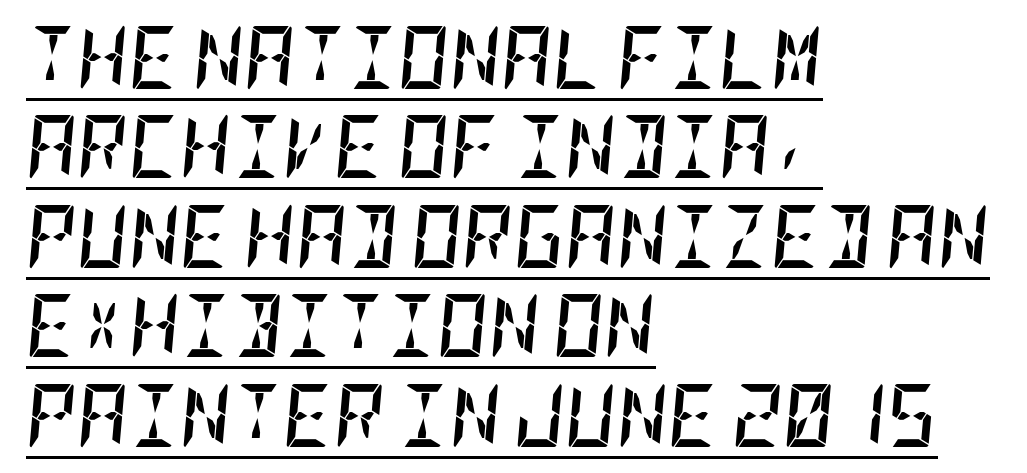
These lines were composed using italics. Set as a true bold cut, around the 700 mark. In terms of letterspacing, this is plain default setting. A normal amount of white space separates one row of letters from the next. A rule runs beneath these lines of type.
